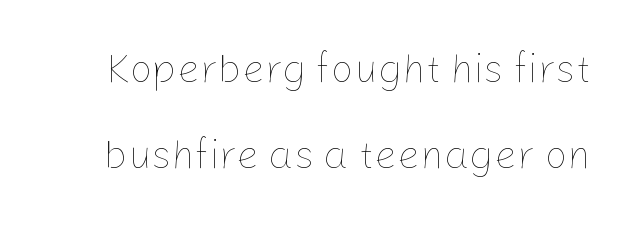
{"italic": "no", "bold": "no", "weight": "thin", "width": "normal", "stroke_contrast": "low", "x_height": "medium", "monospaced": "no", "underline": "no", "line_spacing": "loose", "line_spacing_ratio": 2.16, "letter_spacing": "normal", "letter_spacing_em": 0.0, "glyph_px": 40}
